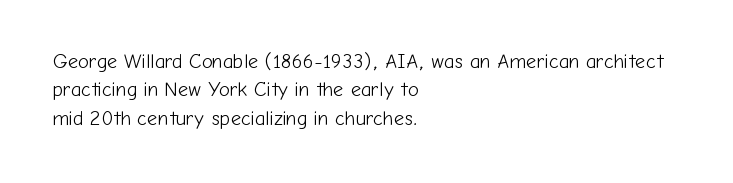
{"italic": "no", "bold": "no", "underline": "no", "align": "left", "line_spacing": "normal", "line_spacing_ratio": 1.42, "letter_spacing": "normal", "letter_spacing_em": 0.0, "glyph_px": 20}
